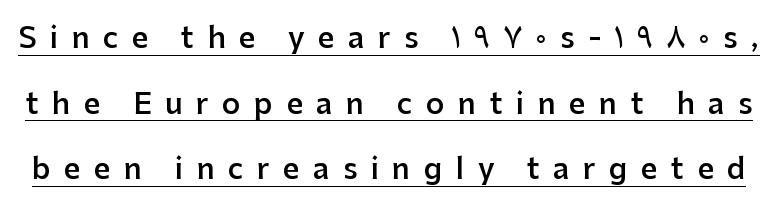
Q: Is the text bold? A: Semi-bold.
Q: Is the text italic (slanted)? A: No, it is upright.
Q: Is the typeface a serif or a sans-serif typeface? A: Sans-serif.
Q: Is the text underlined? A: Yes.
Q: Is the spacing between letters normal or unusually wide? A: Unusually wide.
Q: Is the spacing between lines tight, normal or loose? A: Loose.
Q: Width (condensed, normal, or wide)? A: Normal.
Q: Stroke contrast? A: Low.
Q: x-height? A: Medium.
Q: Monospaced? A: No.
